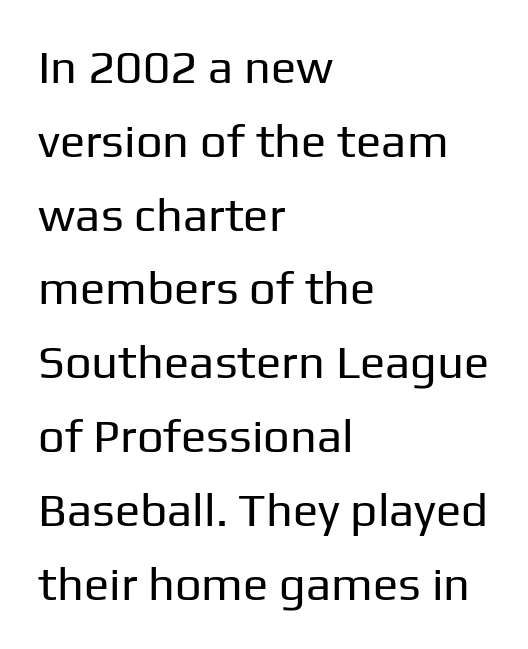
Q: Is the text bold? A: No.
Q: Is the text italic (slanted)? A: No, it is upright.
Q: Is the typeface a serif or a sans-serif typeface? A: Sans-serif.
Q: Is the text underlined? A: No.
Q: How is the paragraph aligned? A: Left-aligned.
Q: Is the spacing between letters normal or unusually wide? A: Normal.
Q: Is the spacing between lines tight, normal or loose? A: Normal.
Q: Width (condensed, normal, or wide)? A: Normal.
Q: Stroke contrast? A: Low.
Q: x-height? A: Medium.
Q: Monospaced? A: No.
